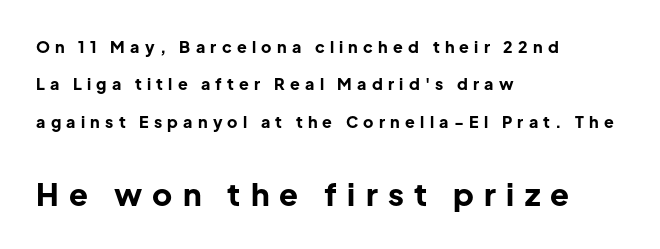
The image shows 31 px bold sans-serif type, upright; set left-aligned, loose line spacing (2.33x), unusually wide letter spacing (+0.33 em), not underlined; the second (bottom) block is 1.94x larger; low stroke contrast and a medium x-height.
